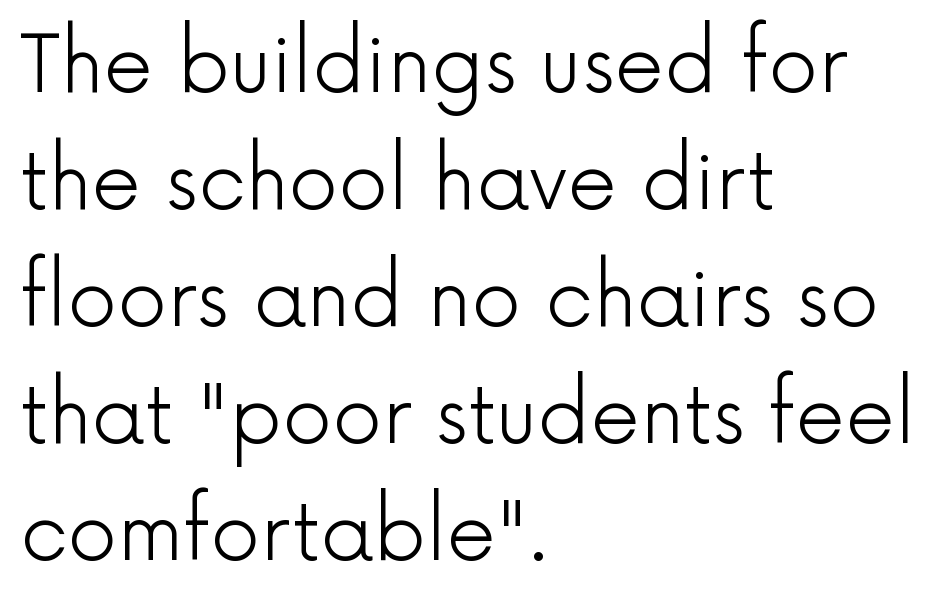
The image shows 78 px light sans-serif type, upright; set left-aligned, normal line spacing (1.5x), normal letter spacing, not underlined; a medium x-height.
